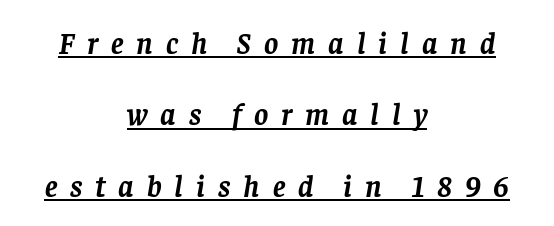
Q: Is the text bold? A: Yes.
Q: Is the text italic (slanted)? A: Yes, it leans right by about 8 degrees.
Q: Is the typeface a serif or a sans-serif typeface? A: Serif.
Q: Is the text underlined? A: Yes.
Q: How is the paragraph aligned? A: Centered.
Q: Is the spacing between letters normal or unusually wide? A: Unusually wide.
Q: Is the spacing between lines tight, normal or loose? A: Loose.
Q: Width (condensed, normal, or wide)? A: Normal.
Q: Stroke contrast? A: Low.
Q: x-height? A: Large.
Q: Monospaced? A: No.
